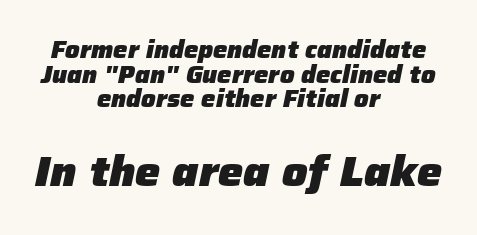
{"italic": "yes", "lean": "right", "slant_degrees": 12, "bold": "yes", "weight": "heavy", "width": "normal", "stroke_contrast": "low", "x_height": "medium", "monospaced": "no", "underline": "no", "align": "center", "line_spacing": "tight", "line_spacing_ratio": 1.03, "letter_spacing": "normal", "letter_spacing_em": 0.0, "larger_block": "second", "size_ratio": 1.75, "glyph_px": 42}
